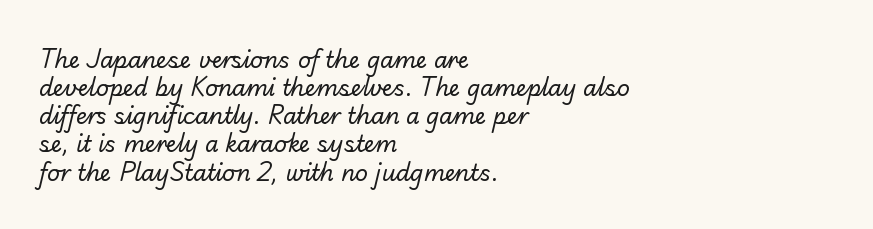
{"bold": "no", "underline": "no", "align": "left", "line_spacing": "normal", "line_spacing_ratio": 1.28, "letter_spacing": "normal", "letter_spacing_em": 0.0, "glyph_px": 22}
